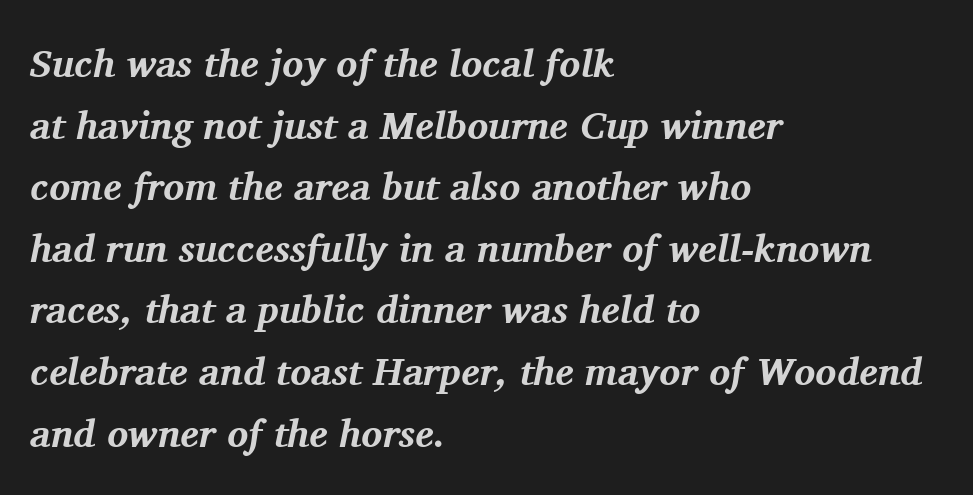
Q: Is the text bold? A: Yes.
Q: Is the text italic (slanted)? A: Yes, it leans right by about 11 degrees.
Q: Is the typeface a serif or a sans-serif typeface? A: Serif.
Q: Is the text underlined? A: No.
Q: How is the paragraph aligned? A: Left-aligned.
Q: Is the spacing between letters normal or unusually wide? A: Normal.
Q: Is the spacing between lines tight, normal or loose? A: Normal.
Q: Width (condensed, normal, or wide)? A: Normal.
Q: Stroke contrast? A: Medium.
Q: x-height? A: Medium.
Q: Monospaced? A: No.
